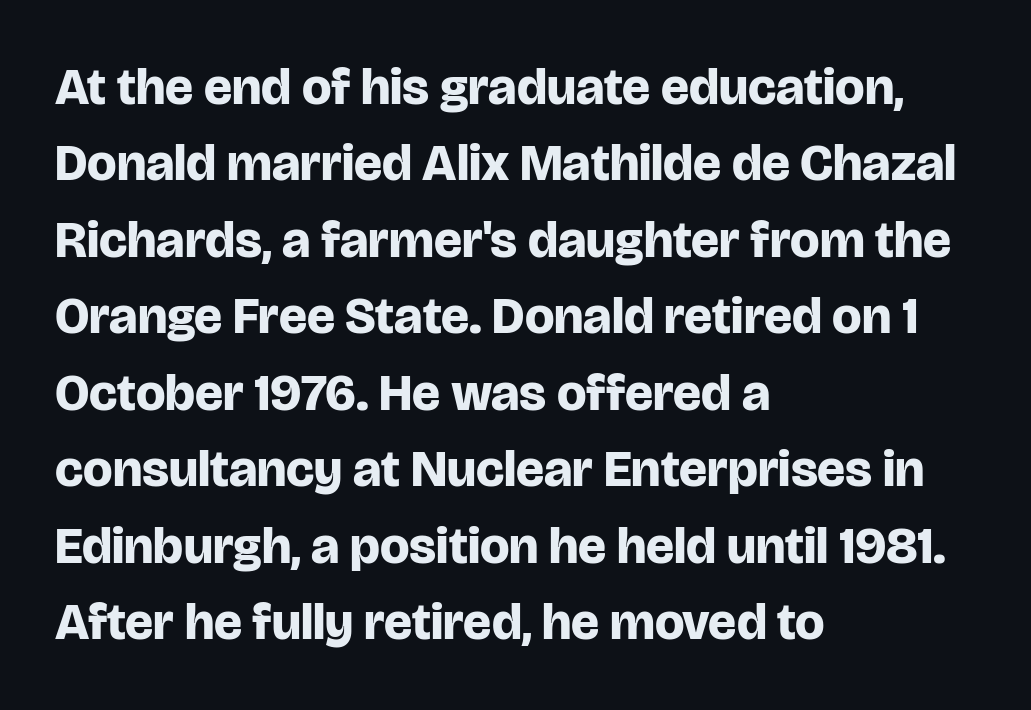
Q: Is the text bold? A: Yes.
Q: Is the text italic (slanted)? A: No, it is upright.
Q: Is the typeface a serif or a sans-serif typeface? A: Sans-serif.
Q: Is the text underlined? A: No.
Q: How is the paragraph aligned? A: Left-aligned.
Q: Is the spacing between letters normal or unusually wide? A: Normal.
Q: Is the spacing between lines tight, normal or loose? A: Normal.
Q: Width (condensed, normal, or wide)? A: Normal.
Q: Stroke contrast? A: Low.
Q: x-height? A: Large.
Q: Monospaced? A: No.
